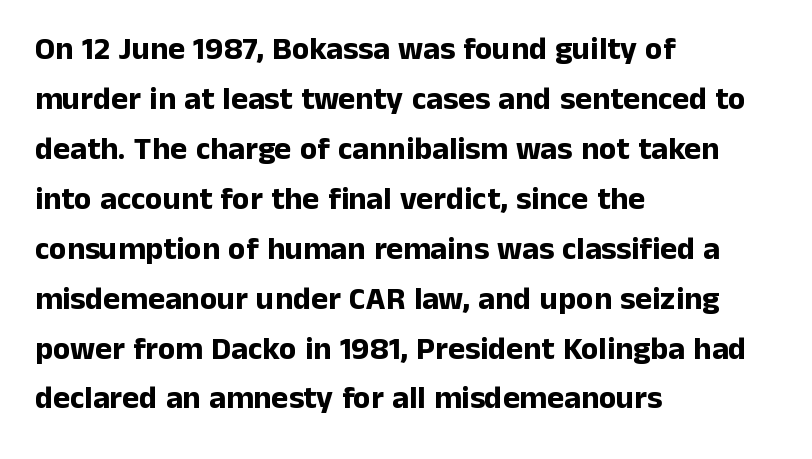
{"serif": "no", "italic": "no", "bold": "yes", "weight": "bold", "width": "normal", "stroke_contrast": "low", "x_height": "medium", "monospaced": "no", "underline": "no", "align": "left", "line_spacing": "normal", "line_spacing_ratio": 1.56, "letter_spacing": "normal", "letter_spacing_em": 0.0, "glyph_px": 32}
